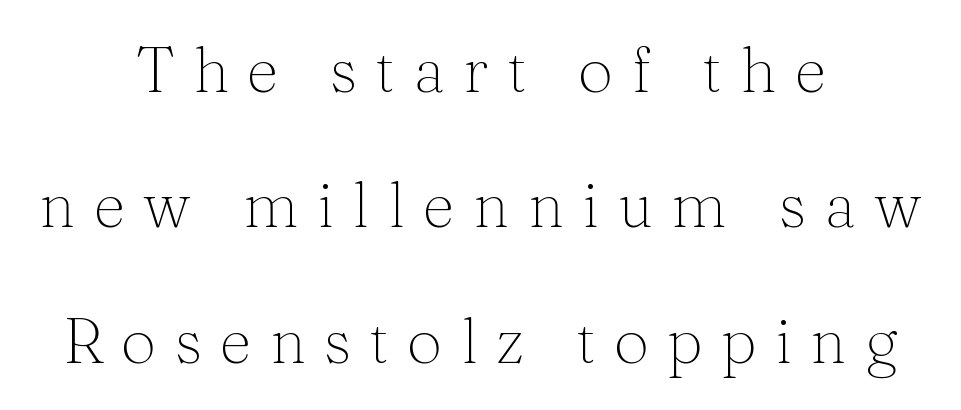
Q: Is the text bold? A: No.
Q: Is the text italic (slanted)? A: No, it is upright.
Q: Is the typeface a serif or a sans-serif typeface? A: Serif.
Q: Is the text underlined? A: No.
Q: How is the paragraph aligned? A: Centered.
Q: Is the spacing between letters normal or unusually wide? A: Unusually wide.
Q: Is the spacing between lines tight, normal or loose? A: Loose.
Q: Width (condensed, normal, or wide)? A: Normal.
Q: Stroke contrast? A: Medium.
Q: x-height? A: Medium.
Q: Monospaced? A: No.
